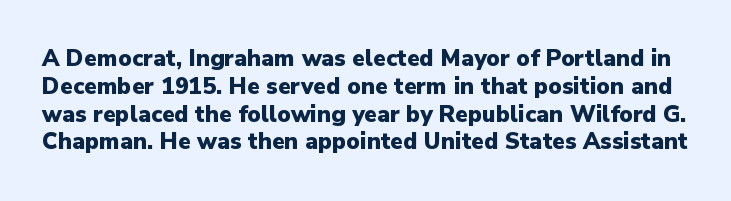
The image shows 23 px bold type, upright; set line spacing 1.21x, normal letter spacing, not underlined.
